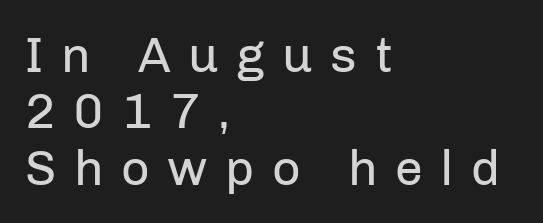
The image shows 50 px regular-weight sans-serif type, upright; set left-aligned, tight line spacing (1.13x), unusually wide letter spacing (+0.35 em), not underlined; low stroke contrast and a medium x-height.
